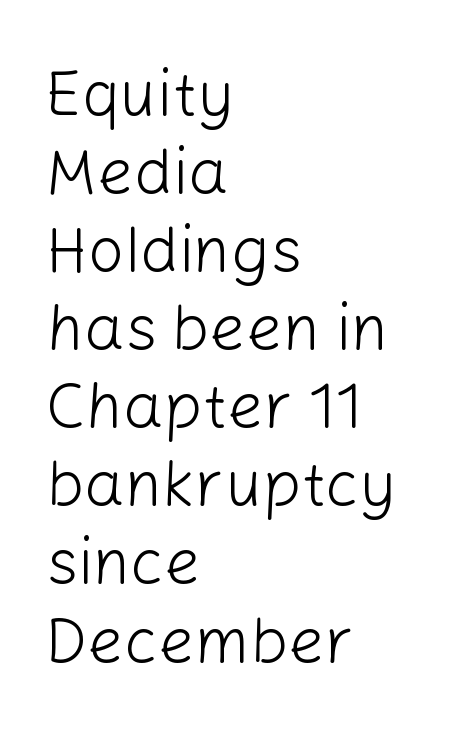
Q: Is the text bold? A: No.
Q: Is the text italic (slanted)? A: No, it is upright.
Q: Is the typeface a serif or a sans-serif typeface? A: Sans-serif.
Q: Is the text underlined? A: No.
Q: How is the paragraph aligned? A: Left-aligned.
Q: Is the spacing between letters normal or unusually wide? A: Normal.
Q: Width (condensed, normal, or wide)? A: Normal.
Q: Stroke contrast? A: Low.
Q: x-height? A: Medium.
Q: Monospaced? A: No.
